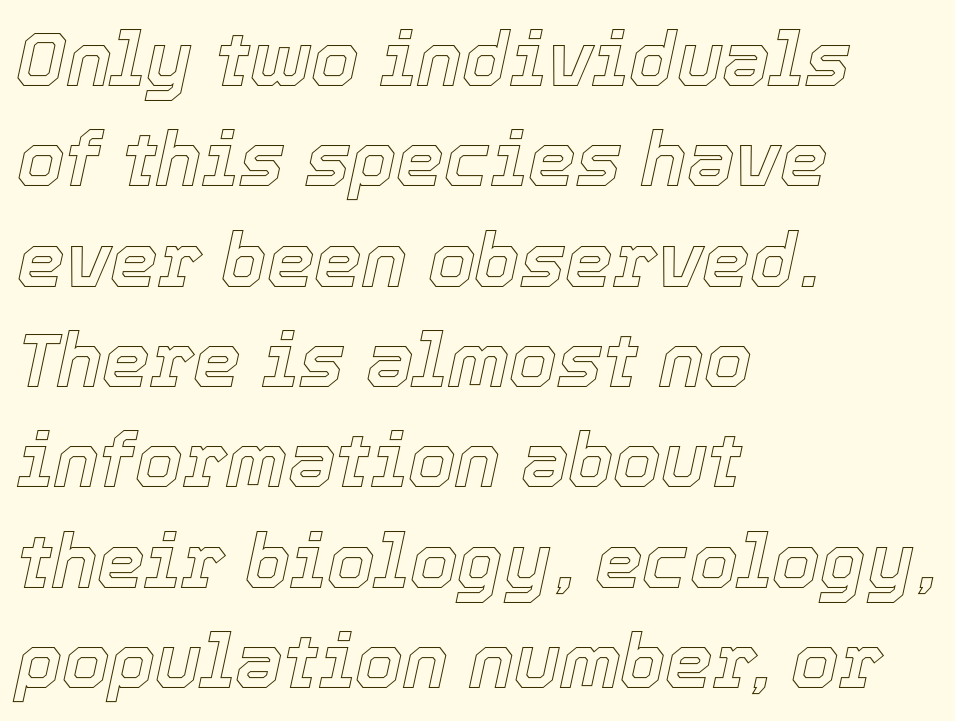
{"italic": "yes", "lean": "right", "slant_degrees": 12, "width": "normal", "x_height": "medium", "monospaced": "no", "underline": "no", "align": "left", "line_spacing": "normal", "line_spacing_ratio": 1.32, "letter_spacing": "normal", "letter_spacing_em": 0.0, "glyph_px": 76}
